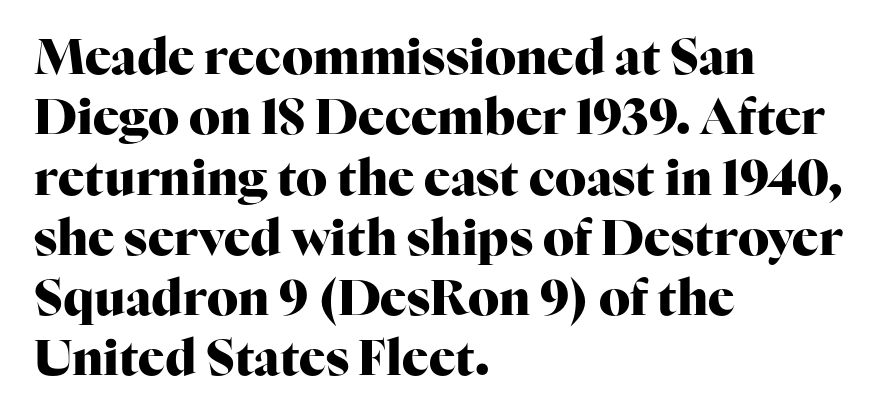
Q: Is the text bold? A: Yes.
Q: Is the text italic (slanted)? A: No, it is upright.
Q: Is the typeface a serif or a sans-serif typeface? A: Serif.
Q: Is the text underlined? A: No.
Q: How is the paragraph aligned? A: Left-aligned.
Q: Is the spacing between letters normal or unusually wide? A: Normal.
Q: Width (condensed, normal, or wide)? A: Normal.
Q: Stroke contrast? A: High.
Q: x-height? A: Medium.
Q: Monospaced? A: No.
